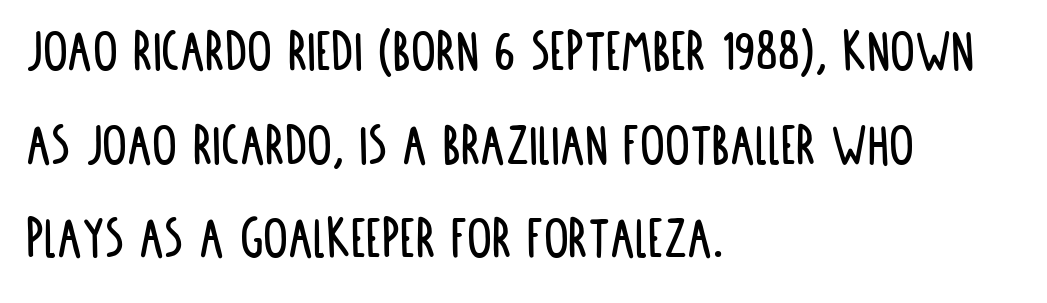
{"serif": "no", "italic": "no", "width": "condensed", "stroke_contrast": "low", "x_height": "large", "monospaced": "no", "underline": "no", "align": "left", "line_spacing": "normal", "line_spacing_ratio": 1.51, "letter_spacing": "normal", "letter_spacing_em": 0.0, "glyph_px": 62}
